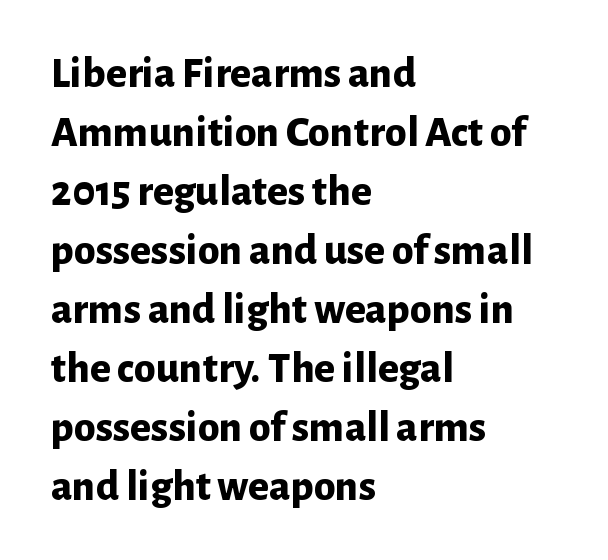
The specimen reads as upright at a glance. The rendering uses a bold face; every stroke is thick and dark. The glyphs are unaccompanied by any horizontal stroke below them. The rendering uses a moderate line-height, typical for paragraphs.
